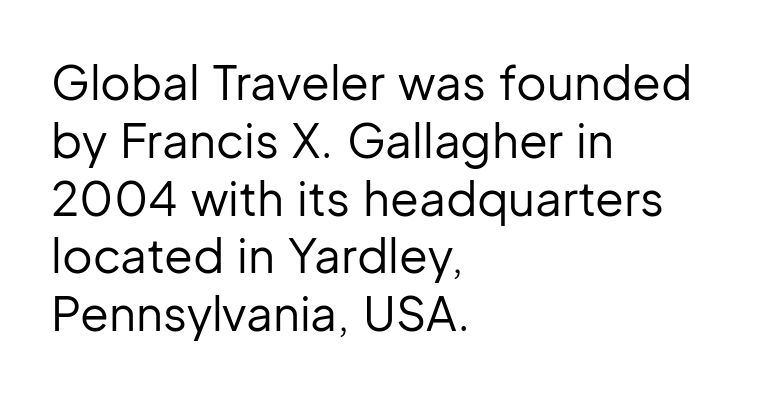
Q: Is the text bold? A: No.
Q: Is the text italic (slanted)? A: No, it is upright.
Q: Is the typeface a serif or a sans-serif typeface? A: Sans-serif.
Q: Is the text underlined? A: No.
Q: How is the paragraph aligned? A: Left-aligned.
Q: Is the spacing between letters normal or unusually wide? A: Normal.
Q: Width (condensed, normal, or wide)? A: Normal.
Q: Stroke contrast? A: Low.
Q: x-height? A: Medium.
Q: Monospaced? A: No.
